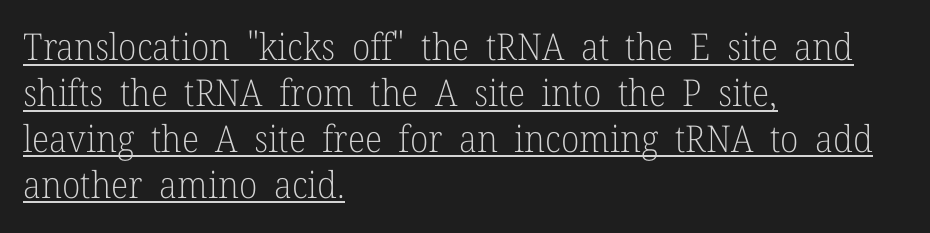
The image shows 37 px light serif type, upright; set left-aligned, line spacing 1.24x, normal letter spacing, underlined; low stroke contrast and a medium x-height.
